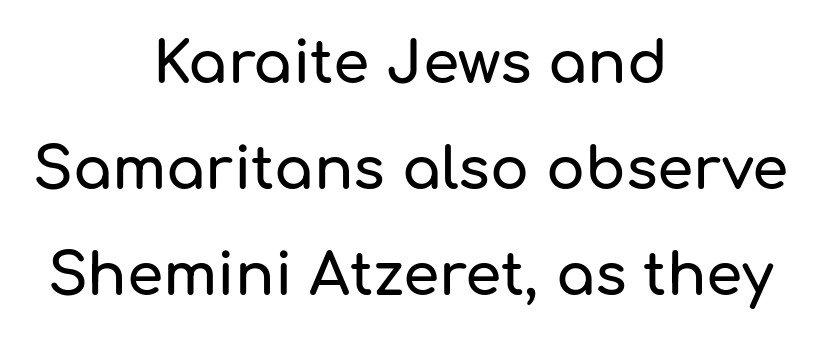
Q: Is the text italic (slanted)? A: No, it is upright.
Q: Is the typeface a serif or a sans-serif typeface? A: Sans-serif.
Q: Is the text underlined? A: No.
Q: How is the paragraph aligned? A: Centered.
Q: Is the spacing between letters normal or unusually wide? A: Normal.
Q: Width (condensed, normal, or wide)? A: Normal.
Q: Stroke contrast? A: Low.
Q: x-height? A: Medium.
Q: Monospaced? A: No.
